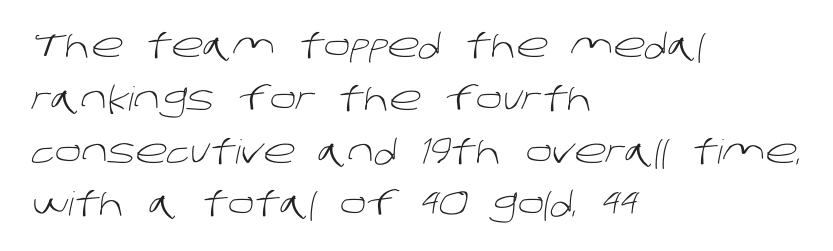
Q: Is the text bold? A: No.
Q: Is the typeface a serif or a sans-serif typeface? A: Sans-serif.
Q: Is the text underlined? A: No.
Q: How is the paragraph aligned? A: Left-aligned.
Q: Is the spacing between letters normal or unusually wide? A: Normal.
Q: Is the spacing between lines tight, normal or loose? A: Normal.
Q: Width (condensed, normal, or wide)? A: Normal.
Q: Stroke contrast? A: Low.
Q: x-height? A: Large.
Q: Monospaced? A: No.
